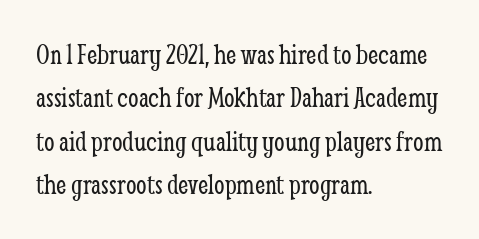
If you drew a ruler down the left edge, every line would touch it. This block has exactly the height ordinary leading produces. The passage shown is not underscored anywhere. The rendering keeps characters at their native spacing. Style check: upright.
